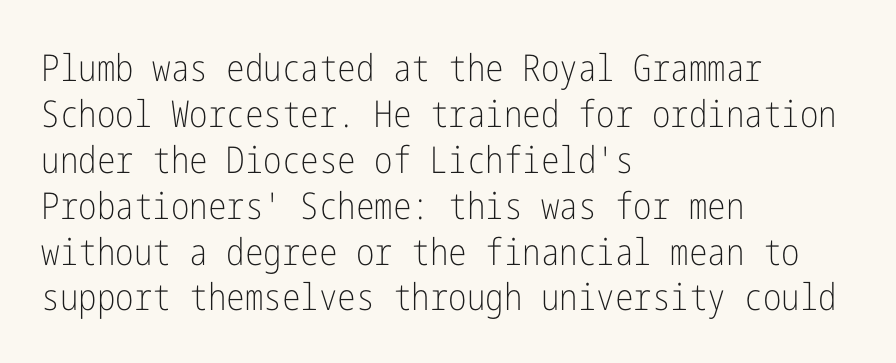
Q: Is the text bold? A: No.
Q: Is the text italic (slanted)? A: No, it is upright.
Q: Is the typeface a serif or a sans-serif typeface? A: Sans-serif.
Q: Is the text underlined? A: No.
Q: How is the paragraph aligned? A: Left-aligned.
Q: Is the spacing between letters normal or unusually wide? A: Normal.
Q: Width (condensed, normal, or wide)? A: Condensed.
Q: Stroke contrast? A: Low.
Q: x-height? A: Medium.
